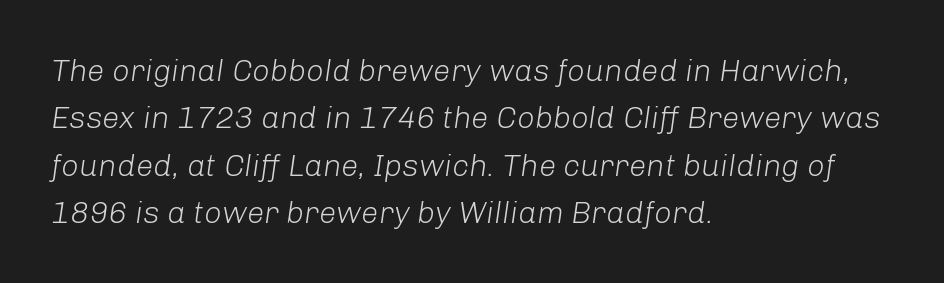
Which margin do the lines hug? The left one — the right edge is uneven. The cut favours lightness, reaching ordinary text weight at its darkest. A typesetter would call this proportional, since set widths differ per character. Rendered with sloped, italic letterforms. Here the glyphs are tracked normally, forming tight word shapes. Any mark beneath the type? The region is blank.
